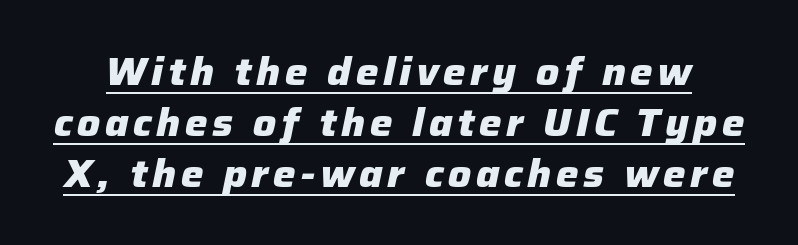
The text carries the slant typical of an italic or oblique font. How heavy is the stroke? Heavy — this is a bold. Beneath each row of characters lies a ruled line. The rendering uses natural spacing where letterforms have individual widths. Regarding leading, the lines here are spaced in the standard way.
